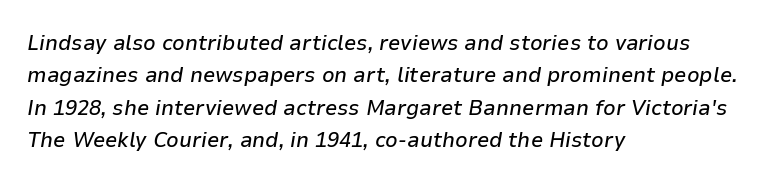
The image shows 22 px text type, italic (leaning right); set left-aligned, normal line spacing (1.47x), normal letter spacing, not underlined.
